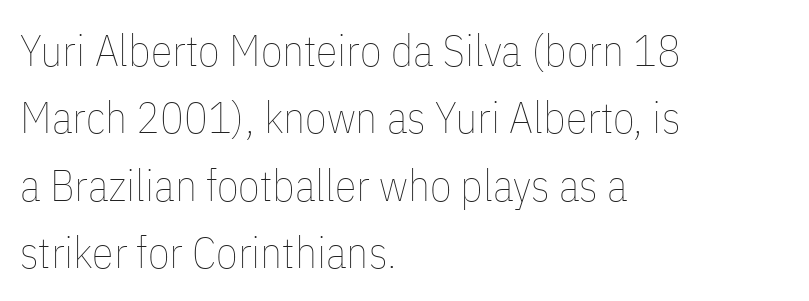
{"italic": "no", "bold": "no", "weight": "thin", "width": "condensed", "stroke_contrast": "low", "x_height": "medium", "monospaced": "no", "underline": "no", "align": "left", "line_spacing": "normal", "line_spacing_ratio": 1.53, "letter_spacing": "normal", "letter_spacing_em": 0.0, "glyph_px": 44}
